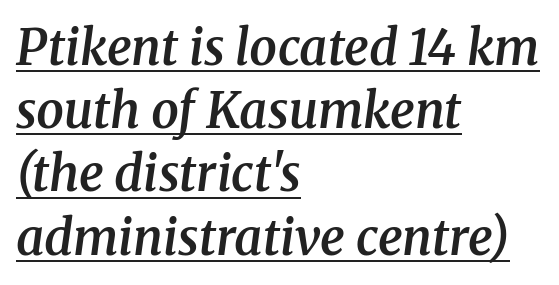
{"serif": "yes", "italic": "yes", "lean": "right", "slant_degrees": 8, "bold": "semi", "weight": "semibold", "width": "normal", "stroke_contrast": "medium", "x_height": "medium", "monospaced": "no", "underline": "yes", "align": "left", "line_spacing": "normal", "line_spacing_ratio": 1.29, "letter_spacing": "normal", "letter_spacing_em": 0.0, "glyph_px": 49}
